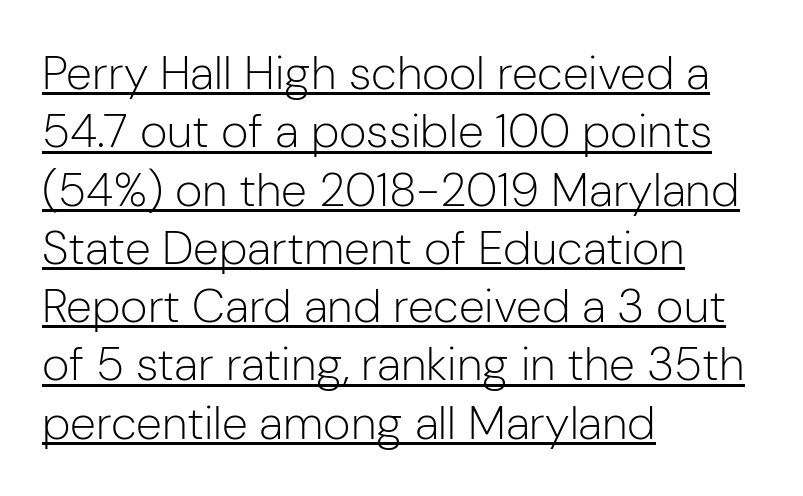
Q: Is the text bold? A: No.
Q: Is the text italic (slanted)? A: No, it is upright.
Q: Is the typeface a serif or a sans-serif typeface? A: Sans-serif.
Q: Is the text underlined? A: Yes.
Q: How is the paragraph aligned? A: Left-aligned.
Q: Is the spacing between letters normal or unusually wide? A: Normal.
Q: Width (condensed, normal, or wide)? A: Normal.
Q: Stroke contrast? A: Low.
Q: x-height? A: Medium.
Q: Monospaced? A: No.
